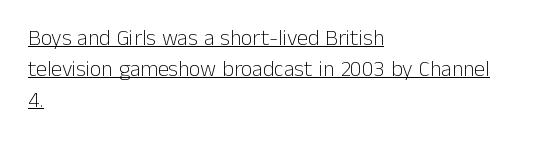
The image shows 22 px text type, upright; set left-aligned, normal line spacing (1.41x), normal letter spacing, underlined.
